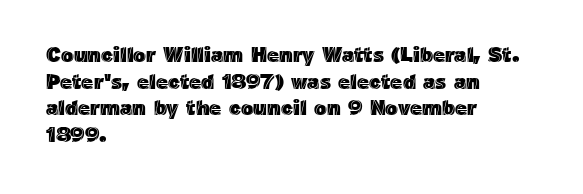
Q: Is the text italic (slanted)? A: No, it is upright.
Q: Is the text underlined? A: No.
Q: How is the paragraph aligned? A: Left-aligned.
Q: Is the spacing between letters normal or unusually wide? A: Normal.
Q: Is the spacing between lines tight, normal or loose? A: Normal.
